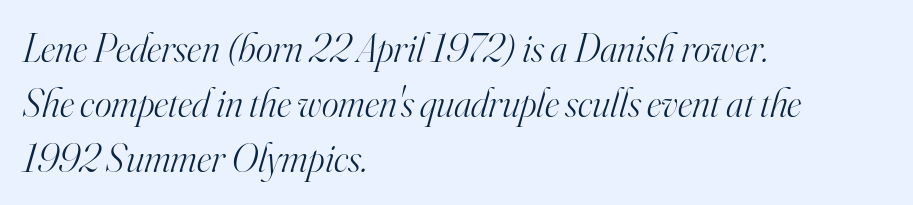
{"serif": "yes", "italic": "yes", "lean": "right", "slant_degrees": 16, "bold": "no", "weight": "light", "width": "normal", "stroke_contrast": "high", "x_height": "small", "monospaced": "no", "underline": "no", "align": "left", "line_spacing": "normal", "line_spacing_ratio": 1.37, "letter_spacing": "normal", "letter_spacing_em": 0.0, "glyph_px": 40}
